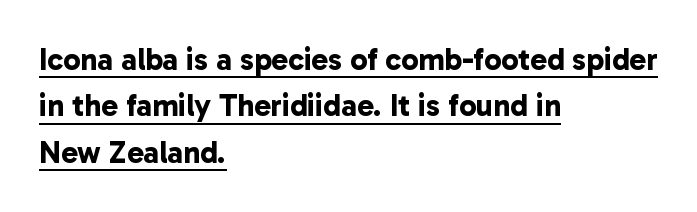
The image shows 31 px bold sans-serif type; set left-aligned, normal line spacing (1.5x), normal letter spacing, underlined; low stroke contrast and a medium x-height.
